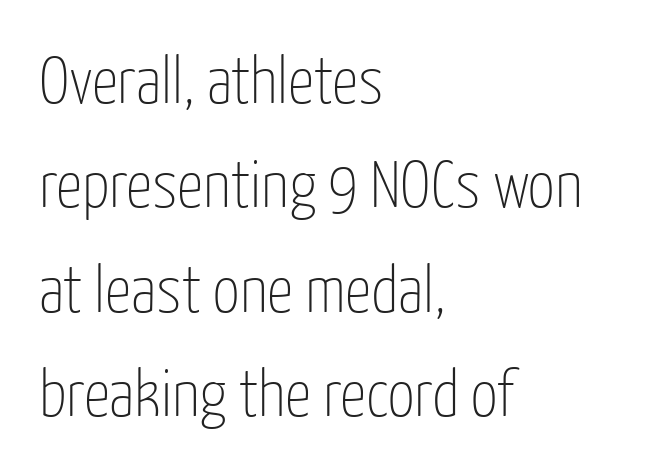
Caption: face not bold, strokes unweighted. Compared with typical paragraphs, the rows here are spaced about the same. Stroke terminals: plain, sans-serif. When letters stand straight like this, we call the style roman or upright.
